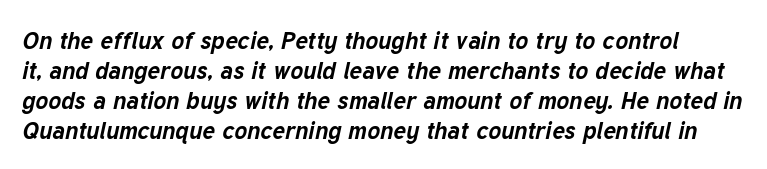
The image shows 24 px bold type, italic (leaning right); set normal line spacing (1.25x), normal letter spacing, not underlined.
